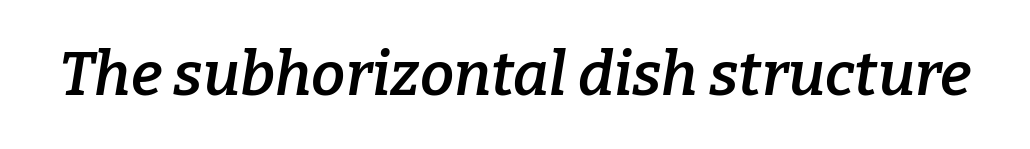
Compared with an ordinary text face, these strokes are moderately heavier — a semibold. Nobody touched the tracking dial on this one. Nobody drew a line under any word here. Proportional: the letters do not fall into vertical columns. Looking at the ascenders, they clearly lean.
